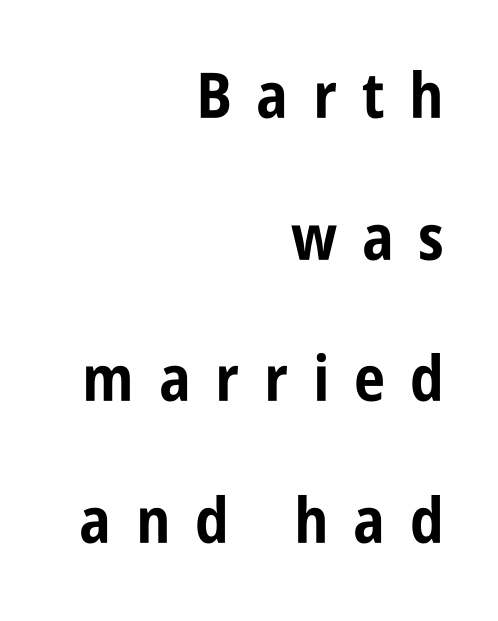
The image shows 63 px bold, condensed sans-serif type, upright; set right-aligned, loose line spacing (2.25x), unusually wide letter spacing (+0.39 em), not underlined; low stroke contrast and a large x-height.
